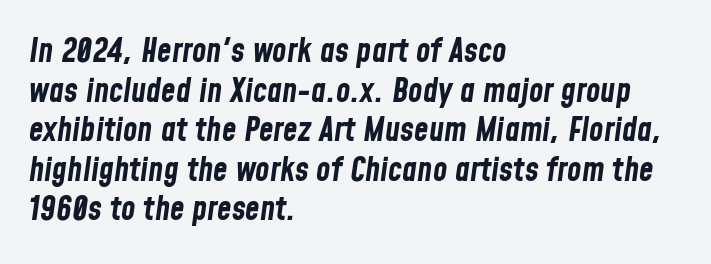
Q: Is the text bold? A: Yes.
Q: Is the text italic (slanted)? A: Yes, it leans right by about 8 degrees.
Q: Is the text underlined? A: No.
Q: How is the paragraph aligned? A: Left-aligned.
Q: Is the spacing between letters normal or unusually wide? A: Normal.
Q: Width (condensed, normal, or wide)? A: Condensed.
Q: Stroke contrast? A: Low.
Q: x-height? A: Medium.
Q: Monospaced? A: No.
